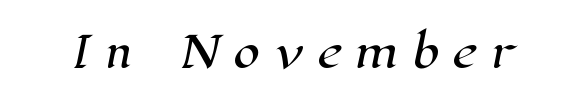
{"serif": "yes", "width": "normal", "stroke_contrast": "high", "x_height": "medium", "monospaced": "no", "underline": "no", "letter_spacing": "wide", "letter_spacing_em": 0.32, "glyph_px": 43}
